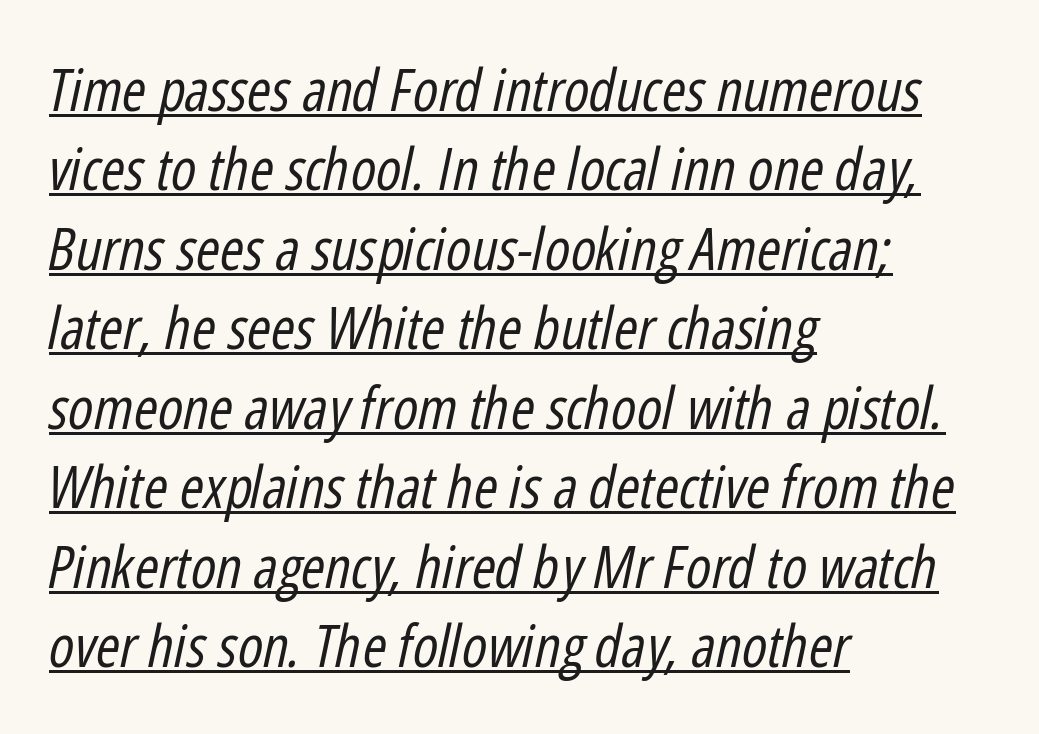
{"italic": "yes", "lean": "right", "slant_degrees": 12, "bold": "no", "weight": "regular", "width": "condensed", "stroke_contrast": "low", "x_height": "medium", "monospaced": "no", "underline": "yes", "align": "left", "line_spacing": "normal", "line_spacing_ratio": 1.37, "letter_spacing": "normal", "letter_spacing_em": 0.0, "glyph_px": 58}
